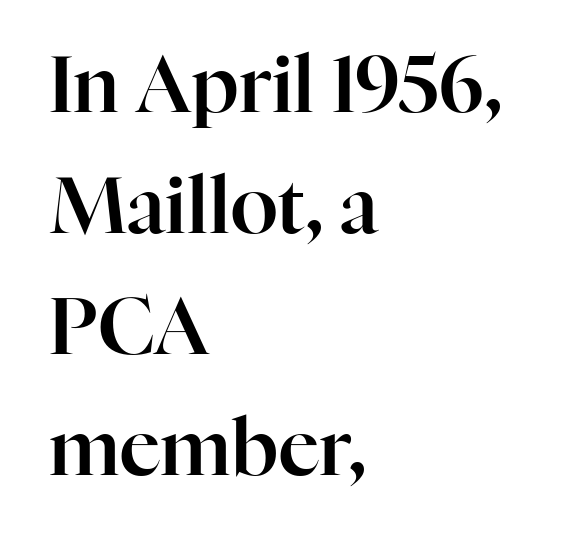
The image shows 78 px serif type, upright; set left-aligned, normal line spacing (1.55x), normal letter spacing, not underlined; high stroke contrast and a medium x-height.
